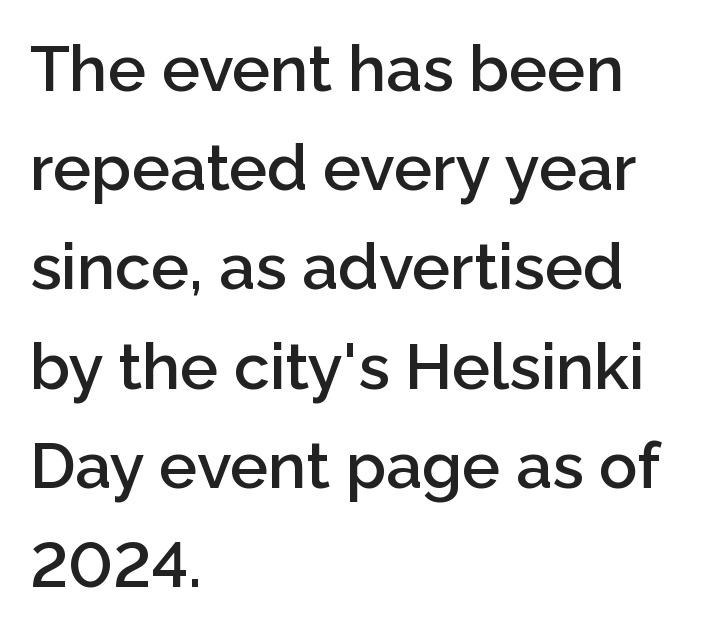
{"serif": "no", "italic": "no", "bold": "semi", "weight": "semibold", "width": "normal", "stroke_contrast": "low", "x_height": "medium", "monospaced": "no", "underline": "no", "align": "left", "line_spacing": "normal", "line_spacing_ratio": 1.55, "letter_spacing": "normal", "letter_spacing_em": 0.0, "glyph_px": 64}
